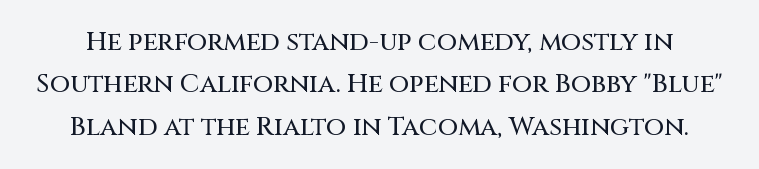
Q: Is the text italic (slanted)? A: No, it is upright.
Q: Is the text underlined? A: No.
Q: Is the spacing between letters normal or unusually wide? A: Normal.
Q: Is the spacing between lines tight, normal or loose? A: Normal.
